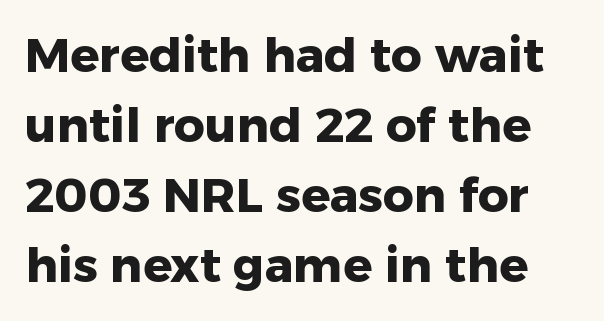
How are the letters spaced? Ordinarily, with no added tracking. Upright lettering throughout. Do the characters align in a grid? No, the font is proportional. Underline: absent. This is sans-serif lettering, the kind often seen on screens and signage.
